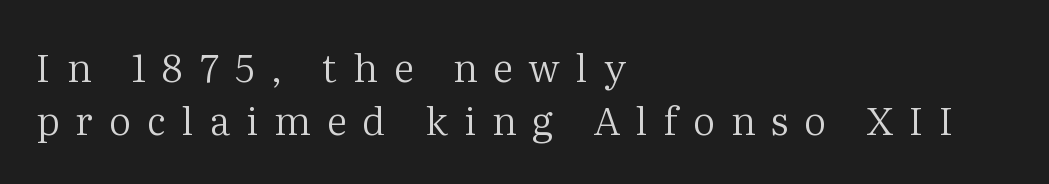
The type sits square on the baseline with zero lean. This rendering uses left alignment, leaving the right contour irregular. Spacing between characters has been opened up far beyond the box default. Beneath every word, the page is bare. Normally led — the rows are evenly, conventionally spaced. Proportional: the letters do not fall into vertical columns.
